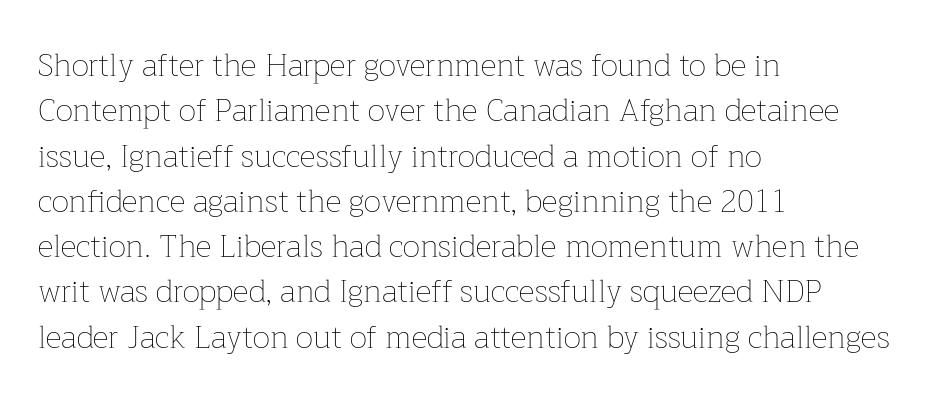
{"italic": "no", "bold": "no", "weight": "thin", "width": "normal", "stroke_contrast": "low", "x_height": "medium", "monospaced": "no", "underline": "no", "align": "left", "line_spacing": "normal", "line_spacing_ratio": 1.46, "letter_spacing": "normal", "letter_spacing_em": 0.0, "glyph_px": 31}
